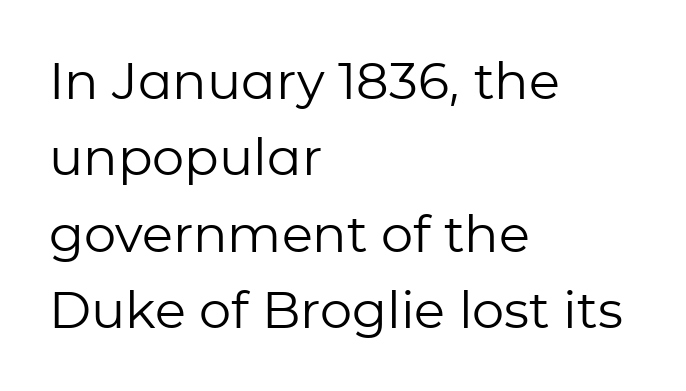
Q: Is the text bold? A: No.
Q: Is the text italic (slanted)? A: No, it is upright.
Q: Is the typeface a serif or a sans-serif typeface? A: Sans-serif.
Q: Is the text underlined? A: No.
Q: How is the paragraph aligned? A: Left-aligned.
Q: Is the spacing between letters normal or unusually wide? A: Normal.
Q: Is the spacing between lines tight, normal or loose? A: Normal.
Q: Width (condensed, normal, or wide)? A: Normal.
Q: Stroke contrast? A: Low.
Q: x-height? A: Medium.
Q: Monospaced? A: No.
